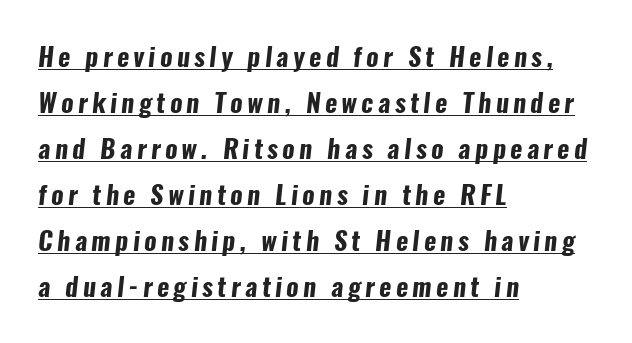
{"bold": "yes", "underline": "yes", "align": "left", "line_spacing_ratio": 1.77, "glyph_px": 26}
